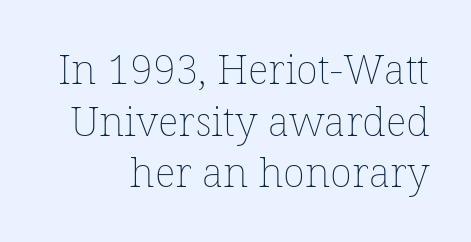
Upright lettering throughout. Summary of weight: not heavy and not bold. Letter spacing: default. Reading down the block, your eye finds every line finishing at a fixed right position. Descenders are the only things crossing below the line.
